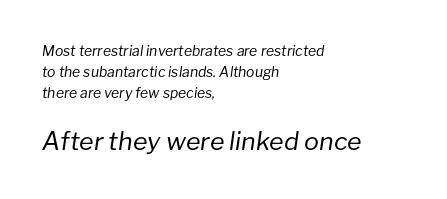
{"italic": "yes", "lean": "right", "slant_degrees": 8, "bold": "no", "underline": "no", "align": "left", "line_spacing": "normal", "line_spacing_ratio": 1.49, "letter_spacing": "normal", "letter_spacing_em": 0.0, "larger_block": "second", "size_ratio": 1.79, "glyph_px": 25}
